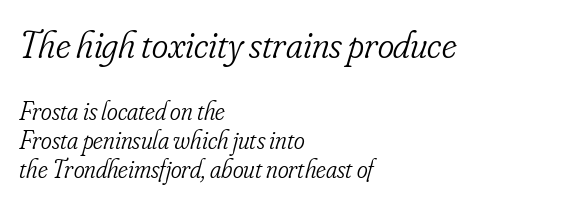
Q: Is the text bold? A: No.
Q: Is the text italic (slanted)? A: Yes, it leans right by about 16 degrees.
Q: Is the typeface a serif or a sans-serif typeface? A: Serif.
Q: Is the text underlined? A: No.
Q: How is the paragraph aligned? A: Left-aligned.
Q: Is the spacing between letters normal or unusually wide? A: Normal.
Q: Is the spacing between lines tight, normal or loose? A: Tight.
Q: Which block of text is set in a larger size, the first (top) or the second (bottom)? A: The first (top) one.
Q: Width (condensed, normal, or wide)? A: Condensed.
Q: Stroke contrast? A: Low.
Q: x-height? A: Small.
Q: Monospaced? A: No.
